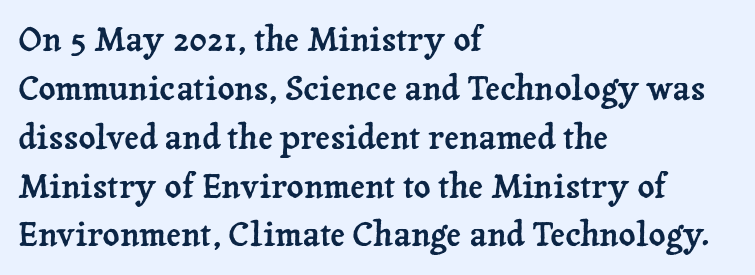
The image shows 33 px serif type, upright; set left-aligned, normal line spacing (1.48x), normal letter spacing, not underlined; low stroke contrast and a medium x-height.
